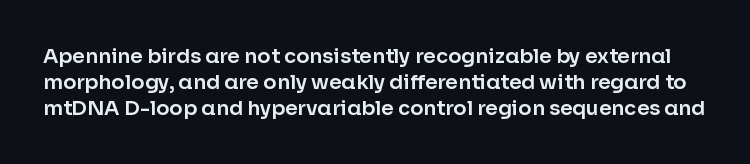
The image shows 20 px text type, upright; set normal line spacing (1.29x), normal letter spacing, not underlined.
